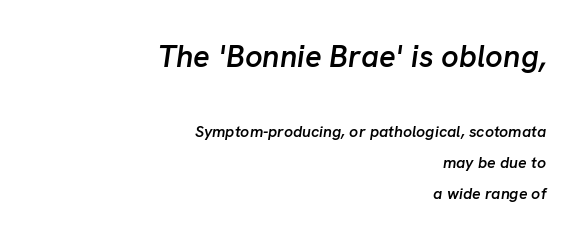
{"italic": "yes", "lean": "right", "slant_degrees": 8, "bold": "semi", "weight": "semibold", "width": "normal", "stroke_contrast": "low", "x_height": "medium", "monospaced": "no", "underline": "no", "align": "right", "line_spacing": "loose", "line_spacing_ratio": 1.94, "letter_spacing": "normal", "letter_spacing_em": 0.0, "larger_block": "first", "size_ratio": 1.94, "glyph_px": 31}
